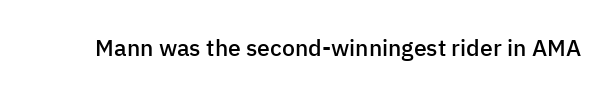
{"italic": "no", "bold": "semi", "underline": "no", "letter_spacing": "normal", "letter_spacing_em": 0.0, "glyph_px": 23}
